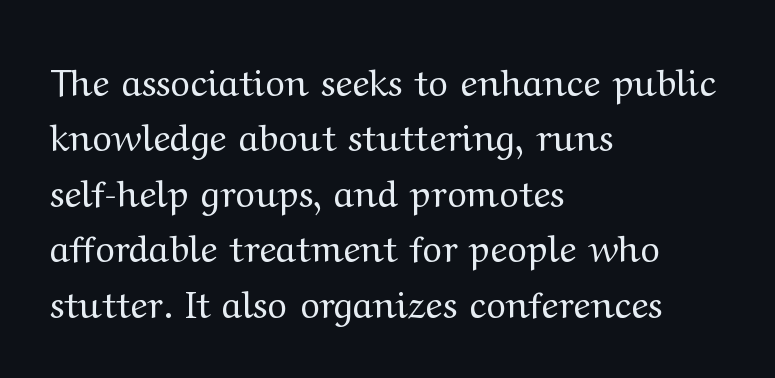
Q: Is the text bold? A: No.
Q: Is the text italic (slanted)? A: No, it is upright.
Q: Is the typeface a serif or a sans-serif typeface? A: Serif.
Q: Is the text underlined? A: No.
Q: How is the paragraph aligned? A: Left-aligned.
Q: Is the spacing between letters normal or unusually wide? A: Normal.
Q: Is the spacing between lines tight, normal or loose? A: Normal.
Q: Width (condensed, normal, or wide)? A: Wide.
Q: Stroke contrast? A: Medium.
Q: x-height? A: Medium.
Q: Monospaced? A: No.
